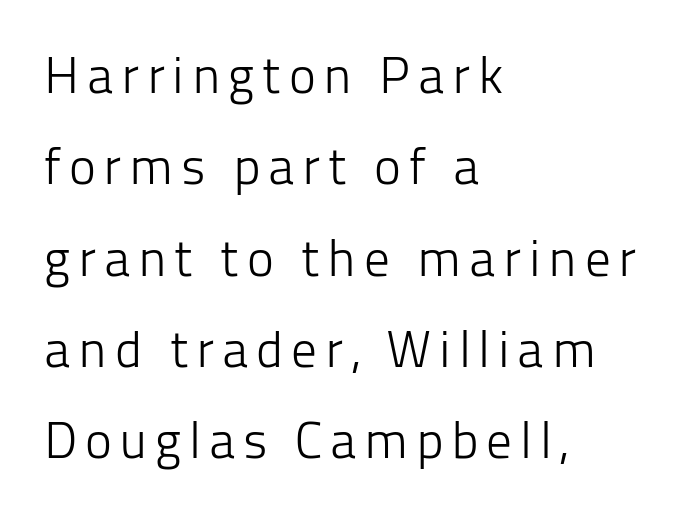
Style check: upright. The typesetter chose a ragged-right arrangement here. This rendering employs a face without finishing strokes, i.e., a sans-serif. A light-to-regular cut is what we see here. Each letter keeps its own natural width here, so spacing adapts to shape. A bare baseline throughout the passage.
